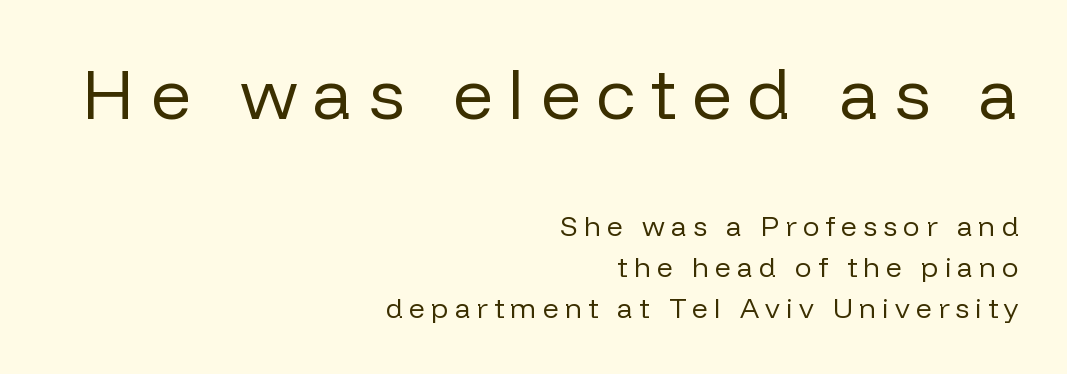
Q: Is the text bold? A: No.
Q: Is the text italic (slanted)? A: No, it is upright.
Q: Is the typeface a serif or a sans-serif typeface? A: Sans-serif.
Q: Is the text underlined? A: No.
Q: How is the paragraph aligned? A: Right-aligned.
Q: Is the spacing between letters normal or unusually wide? A: Unusually wide.
Q: Is the spacing between lines tight, normal or loose? A: Normal.
Q: Which block of text is set in a larger size, the first (top) or the second (bottom)? A: The first (top) one.
Q: Width (condensed, normal, or wide)? A: Normal.
Q: Stroke contrast? A: Low.
Q: x-height? A: Medium.
Q: Monospaced? A: No.
